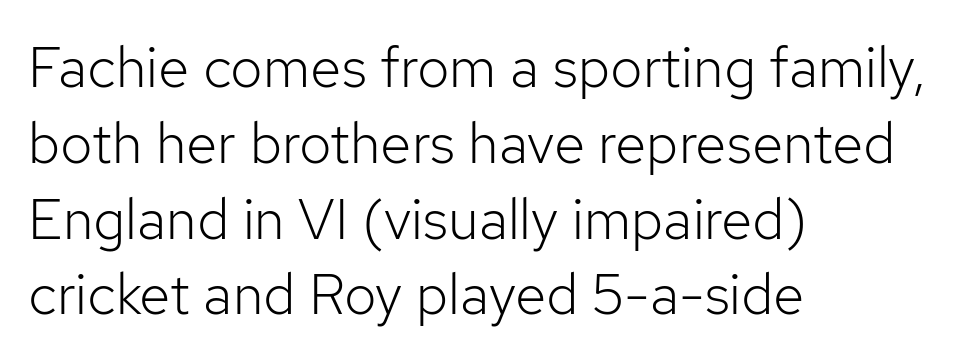
Is this a heavy cut? Hardly; it is regular or lighter. Check the space under the baseline: it is left empty. This sample has the flowing, uneven cadence of proportional lettering. Reading down the column, the eye jumps a familiar distance to each next line. In CSS terms this would be text-align: left. Designer's note — italics off, roman on.
